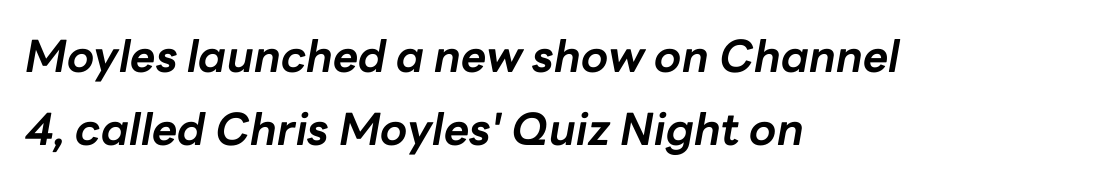
{"italic": "yes", "lean": "right", "slant_degrees": 10, "bold": "yes", "weight": "bold", "width": "normal", "stroke_contrast": "low", "x_height": "medium", "monospaced": "no", "underline": "no", "align": "left", "line_spacing": "normal", "line_spacing_ratio": 1.67, "letter_spacing": "normal", "letter_spacing_em": 0.0, "glyph_px": 44}
